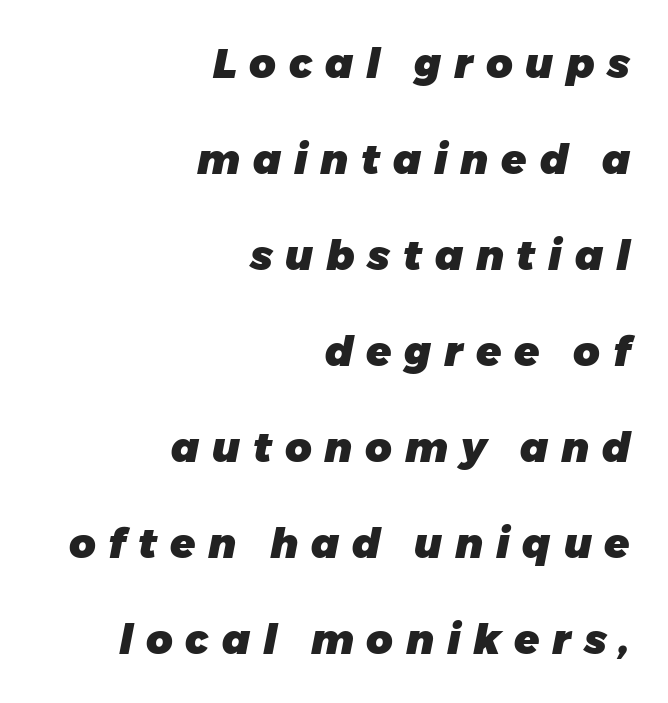
{"italic": "yes", "lean": "right", "slant_degrees": 11, "bold": "yes", "weight": "heavy", "width": "normal", "stroke_contrast": "low", "x_height": "medium", "monospaced": "no", "underline": "no", "align": "right", "line_spacing": "loose", "line_spacing_ratio": 2.34, "letter_spacing": "wide", "letter_spacing_em": 0.31, "glyph_px": 41}
